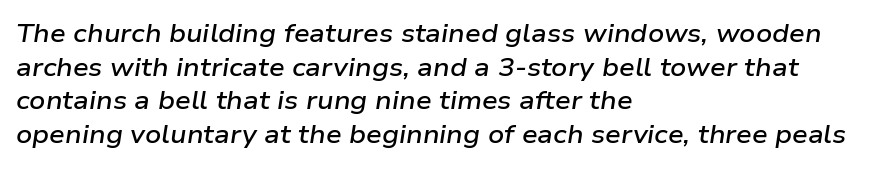
This block has exactly the height ordinary leading produces. Emphasis-style slanted type is in use. One-word summary of the alignment: left. Does the weight exceed regular? Yes, but only to semibold. The gap between lines stays unmarked.
